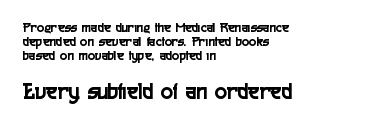
{"italic": "no", "underline": "no", "align": "left", "line_spacing": "tight", "line_spacing_ratio": 1.01, "letter_spacing": "normal", "letter_spacing_em": 0.0, "larger_block": "second", "size_ratio": 1.64, "glyph_px": 23}
